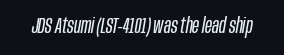
{"italic": "yes", "lean": "right", "slant_degrees": 10, "bold": "no", "underline": "no", "letter_spacing": "normal", "letter_spacing_em": 0.0, "glyph_px": 21}
